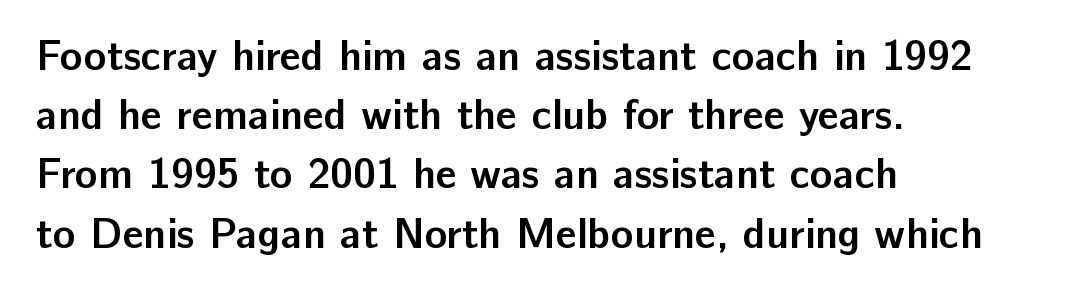
The letterforms sit shoulder to shoulder at normal distance. A sans-serif font was chosen for this passage. Check under the words: just untouched page. This sample has the flowing, uneven cadence of proportional lettering. Does the leading feel generous? No, just average.
